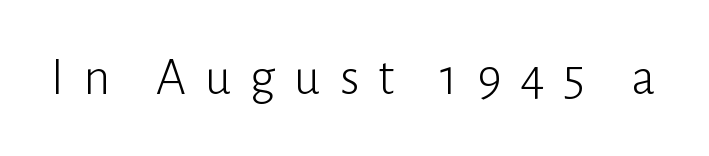
Is this a fixed-width face? No — the glyphs have proportional, varying widths. Beneath every word, the page is bare. Font category for this specimen: sans-serif. Bold? No — there's no thickening of the strokes. Posture: straight, roman, zero tilt. What stands out about the letter spacing? Its width — letters are far apart.
